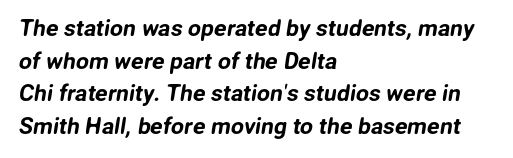
The image shows 23 px text type; set left-aligned, normal line spacing (1.42x), normal letter spacing, not underlined.
